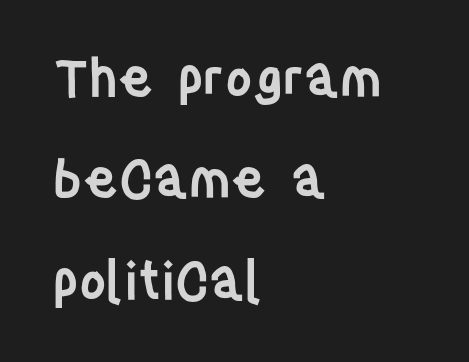
In terms of letterspacing, this is plain default setting. Every character sits straight up, as roman type does. Is there much room between lines? Yes — plenty of vertical air separates them. Look at the bottom of the vertical strokes: they stop flat, with no serifs. The passage shown is typed in a proportional face where columns would drift.
